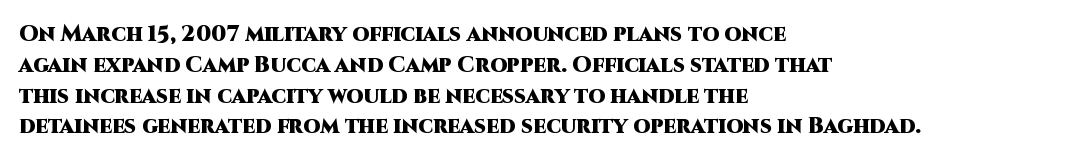
{"italic": "no", "bold": "yes", "underline": "no", "align": "left", "line_spacing": "normal", "line_spacing_ratio": 1.4, "letter_spacing": "normal", "letter_spacing_em": 0.0, "glyph_px": 22}
